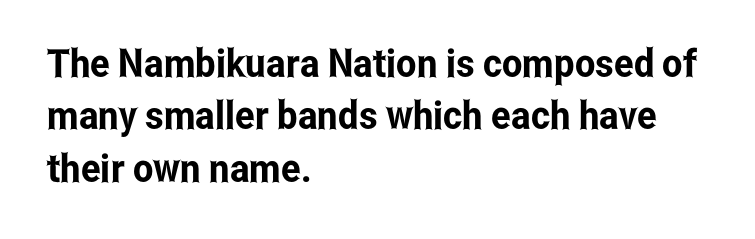
{"serif": "no", "italic": "no", "width": "condensed", "stroke_contrast": "low", "x_height": "medium", "monospaced": "no", "underline": "no", "align": "left", "line_spacing": "normal", "line_spacing_ratio": 1.34, "letter_spacing": "normal", "letter_spacing_em": 0.0, "glyph_px": 39}
